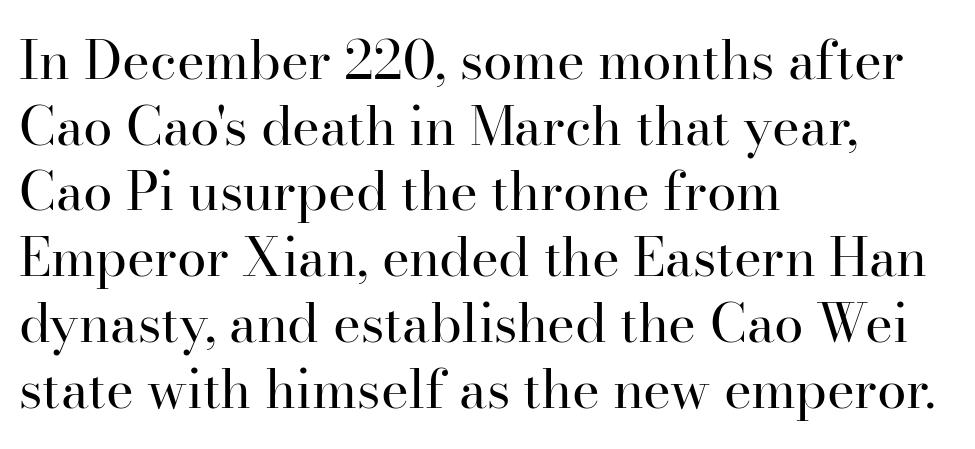
These lines were composed using upright roman letters. This sample has the flowing, uneven cadence of proportional lettering. The gap between lines stays unmarked. The letters carry serifs — small finishing strokes at the ends of their stems.
